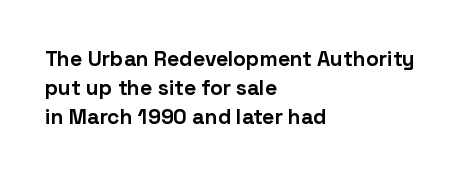
The image shows 21 px bold type, upright; set left-aligned, normal line spacing (1.39x), normal letter spacing, not underlined.
